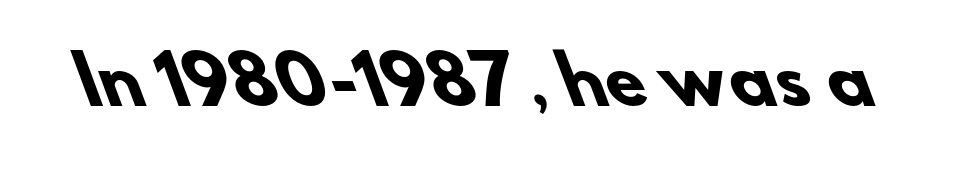
{"serif": "no", "bold": "yes", "weight": "heavy", "width": "normal", "stroke_contrast": "low", "x_height": "small", "monospaced": "no", "underline": "no", "letter_spacing": "normal", "letter_spacing_em": 0.0, "glyph_px": 65}
